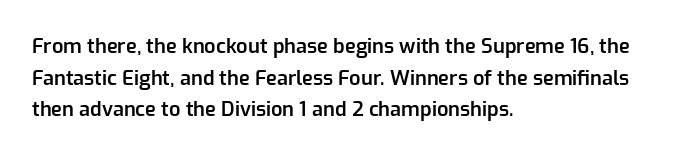
The image shows 20 px text type, upright; set left-aligned, normal line spacing (1.58x), normal letter spacing, not underlined.
